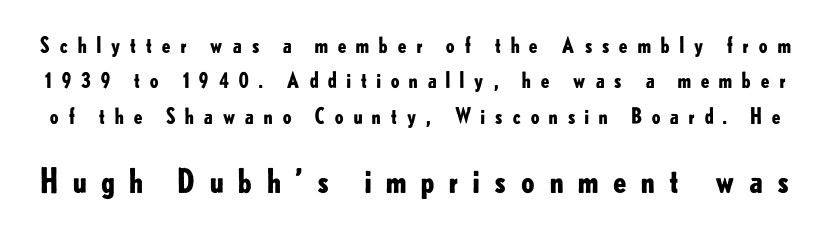
{"serif": "no", "italic": "no", "bold": "yes", "weight": "bold", "width": "normal", "stroke_contrast": "low", "x_height": "small", "monospaced": "no", "underline": "no", "line_spacing": "normal", "line_spacing_ratio": 1.69, "letter_spacing": "wide", "letter_spacing_em": 0.4, "larger_block": "second", "size_ratio": 1.52, "glyph_px": 32}
